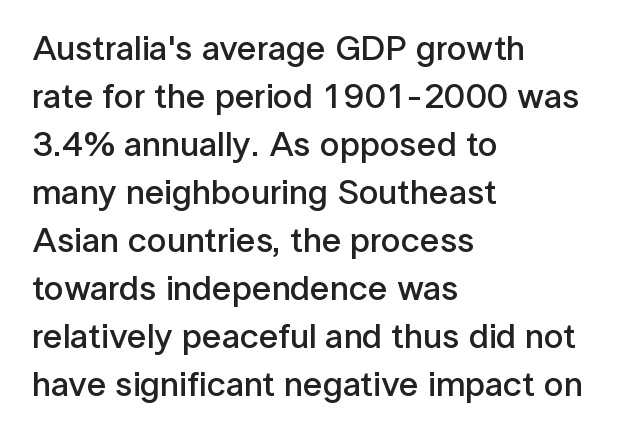
The image shows 35 px semibold sans-serif type, upright; set left-aligned, normal line spacing (1.37x), normal letter spacing, not underlined; low stroke contrast and a medium x-height.
